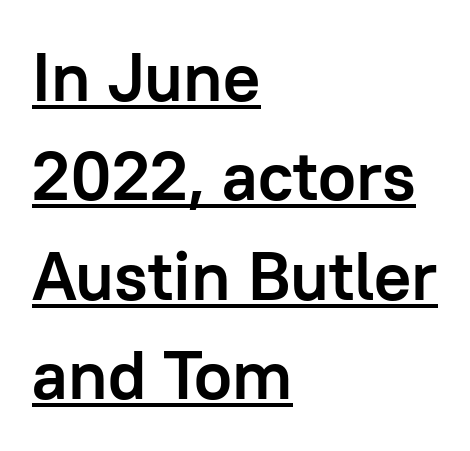
{"serif": "no", "italic": "no", "bold": "yes", "weight": "semibold", "width": "normal", "stroke_contrast": "low", "x_height": "medium", "monospaced": "no", "underline": "yes", "align": "left", "line_spacing": "normal", "line_spacing_ratio": 1.44, "letter_spacing": "normal", "letter_spacing_em": 0.0, "glyph_px": 69}
